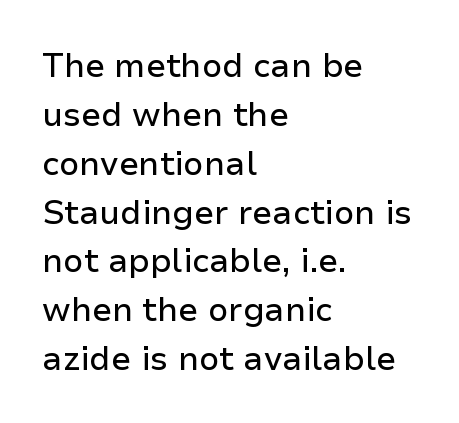
Q: Is the text italic (slanted)? A: No, it is upright.
Q: Is the typeface a serif or a sans-serif typeface? A: Sans-serif.
Q: Is the text underlined? A: No.
Q: How is the paragraph aligned? A: Left-aligned.
Q: Is the spacing between letters normal or unusually wide? A: Normal.
Q: Is the spacing between lines tight, normal or loose? A: Normal.
Q: Width (condensed, normal, or wide)? A: Normal.
Q: Stroke contrast? A: Low.
Q: x-height? A: Medium.
Q: Monospaced? A: No.
